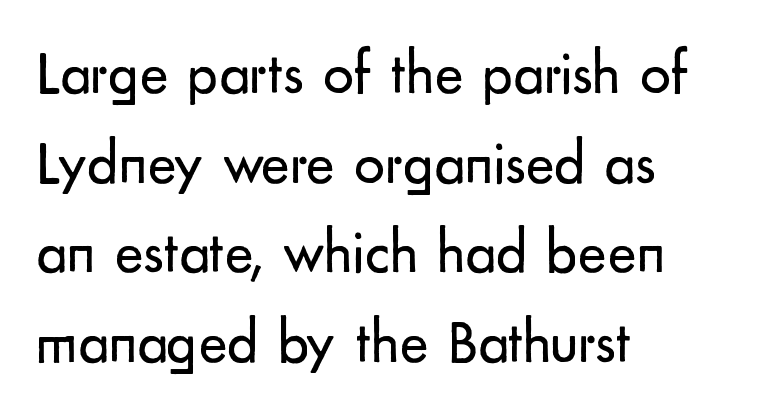
When letters stand straight like this, we call the style roman or upright. Think of a printed novel: that variable character pitch is what you see here. The passage shown stacks its lines at a standard gap. Nobody touched the tracking dial on this one. Stem width sits at or under what a default text font uses.
